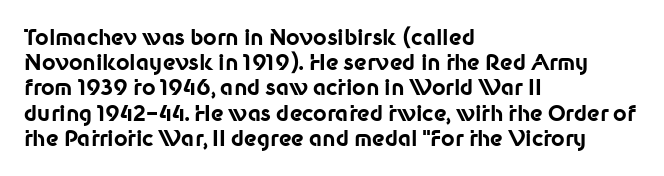
The image shows 21 px bold type, upright; set left-aligned, line spacing 1.2x, normal letter spacing, not underlined.
